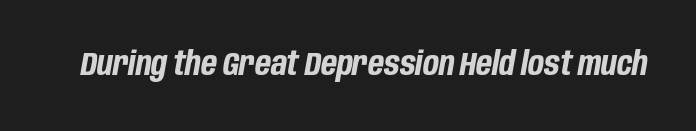
The passage shown is typed in a proportional face where columns would drift. Quick note: italic. Pretty heavy lettering here — definitely bold. Glyph-to-glyph distance matches everyday printed text. Nobody drew a line under any word here.
